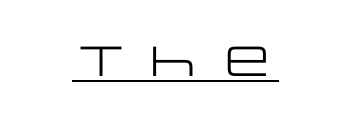
Looks like regular typesetting: each glyph gets only the width it needs. These characters rest on top of a visible drawn line. This is sans-serif lettering, the kind often seen on screens and signage. The typeface has the unassuming heft of standard copy or less.
